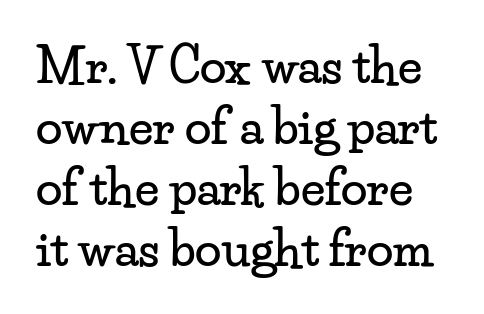
The lettering holds an erect, upright posture throughout. The vertical gap from one line to the next is medium. Type style note: has serifs. Descenders are the only things crossing below the line. Characters follow at the spacing the type designer built in.
